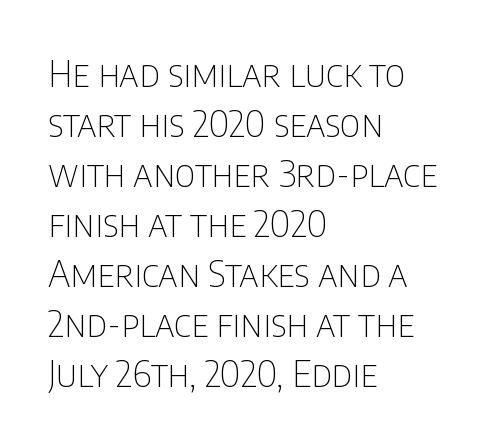
The image shows 37 px thin, condensed sans-serif type, upright; set left-aligned, normal line spacing (1.35x), normal letter spacing, not underlined; low stroke contrast and a large x-height.
